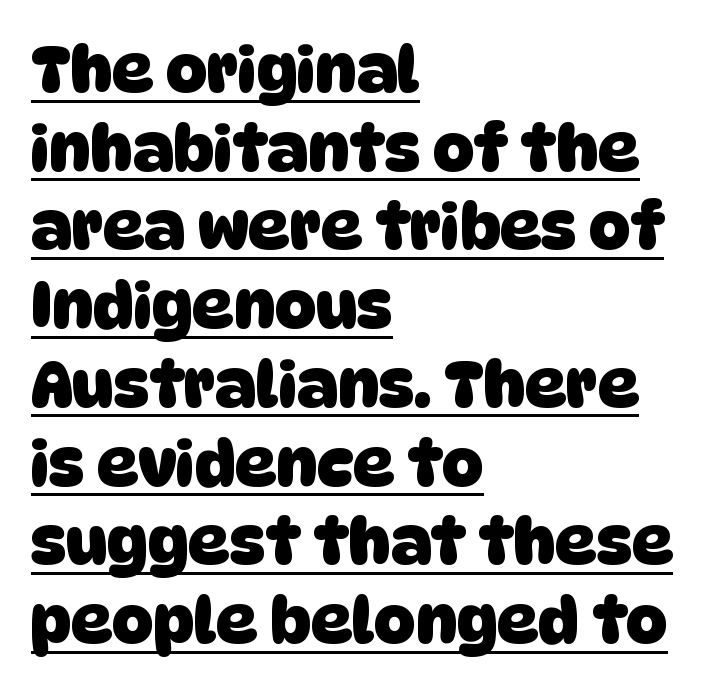
Q: Is the text bold? A: Yes.
Q: Is the typeface a serif or a sans-serif typeface? A: Sans-serif.
Q: Is the text underlined? A: Yes.
Q: How is the paragraph aligned? A: Left-aligned.
Q: Is the spacing between letters normal or unusually wide? A: Normal.
Q: Width (condensed, normal, or wide)? A: Normal.
Q: Stroke contrast? A: Low.
Q: x-height? A: Large.
Q: Monospaced? A: No.
